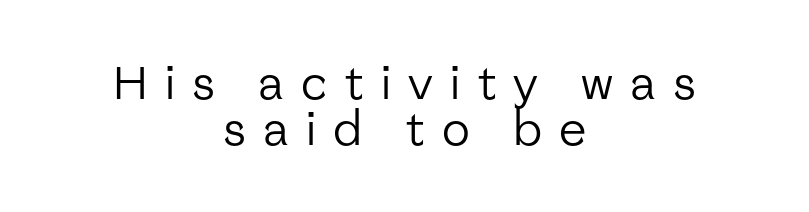
{"serif": "no", "italic": "no", "bold": "no", "weight": "regular", "width": "normal", "stroke_contrast": "low", "x_height": "medium", "monospaced": "no", "underline": "no", "align": "center", "line_spacing": "tight", "line_spacing_ratio": 0.99, "letter_spacing": "wide", "letter_spacing_em": 0.37, "glyph_px": 46}
